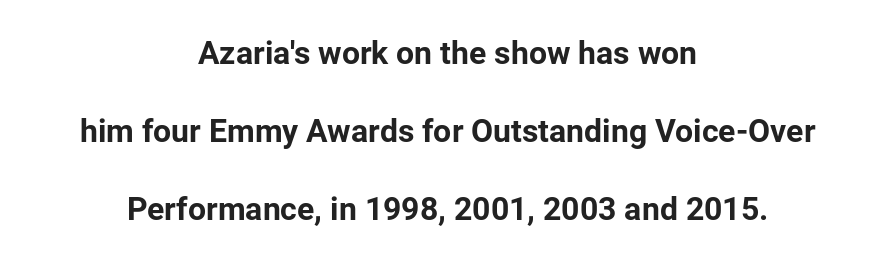
Students, note that the glyphs here touch the page at normal intervals. Beneath every word, the page is bare. Vertical spacing — loose. Regarding serifs, this sample does without them.
